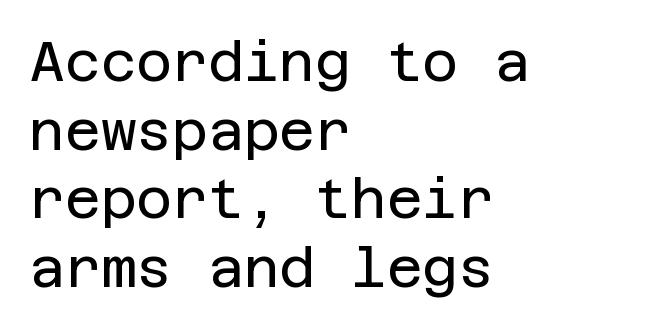
Quick note: underline off. This is the regular roman posture of the typeface. The font is comparable to plain body text, perhaps lighter. Nothing sits at the stroke ends, so this counts as sans-serif. All the whitespace from short lines collects on the right.
